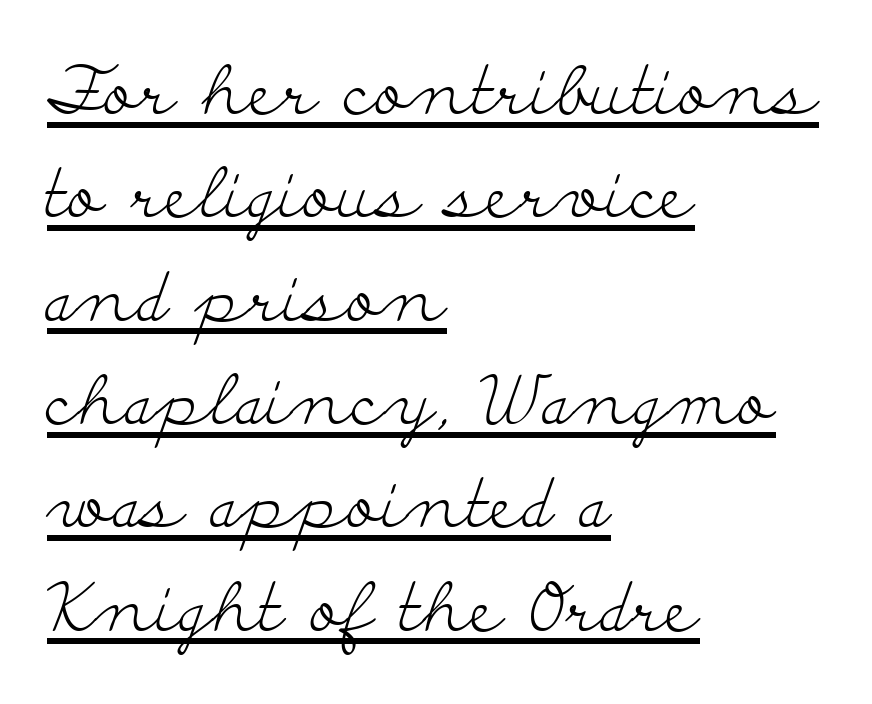
{"serif": "yes", "bold": "no", "weight": "light", "width": "wide", "stroke_contrast": "low", "x_height": "small", "monospaced": "no", "underline": "yes", "align": "left", "line_spacing": "normal", "line_spacing_ratio": 1.52, "letter_spacing": "normal", "letter_spacing_em": 0.0, "glyph_px": 68}
